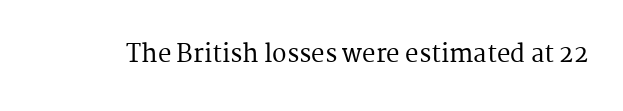
Observe the ordinary spacing: letters are neighbours, not strangers. Underline: absent. Rendered with straight, roman letterforms.
